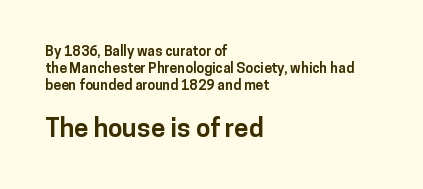
Set as a true bold cut, around the 700 mark. In CSS terms this would be text-align: left. The passage shown is not underscored anywhere. There is no visible air inserted between adjacent glyphs.
